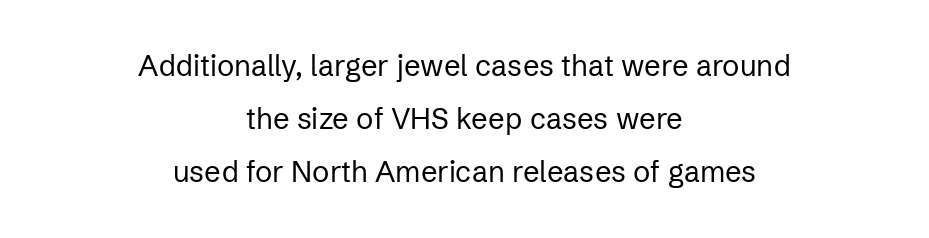
Q: Is the text bold? A: No.
Q: Is the text italic (slanted)? A: No, it is upright.
Q: Is the typeface a serif or a sans-serif typeface? A: Sans-serif.
Q: Is the text underlined? A: No.
Q: How is the paragraph aligned? A: Centered.
Q: Is the spacing between letters normal or unusually wide? A: Normal.
Q: Width (condensed, normal, or wide)? A: Normal.
Q: Stroke contrast? A: Low.
Q: x-height? A: Medium.
Q: Monospaced? A: No.
